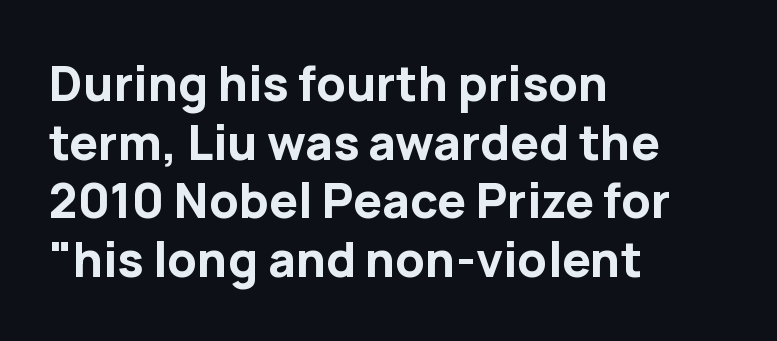
The image shows 48 px bold sans-serif type, upright; set left-aligned, line spacing 1.22x, normal letter spacing, not underlined; low stroke contrast and a medium x-height.
